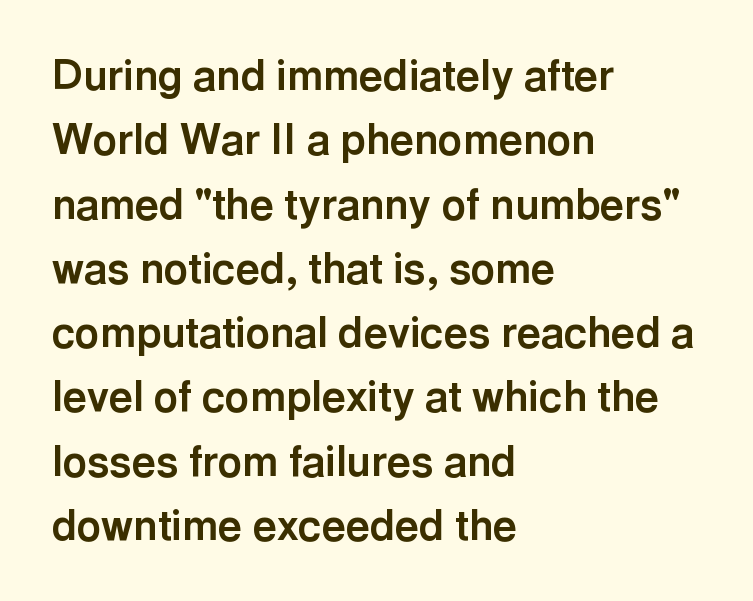
Q: Is the text bold? A: Yes.
Q: Is the text italic (slanted)? A: No, it is upright.
Q: Is the typeface a serif or a sans-serif typeface? A: Sans-serif.
Q: Is the text underlined? A: No.
Q: How is the paragraph aligned? A: Left-aligned.
Q: Is the spacing between letters normal or unusually wide? A: Normal.
Q: Is the spacing between lines tight, normal or loose? A: Normal.
Q: Width (condensed, normal, or wide)? A: Normal.
Q: x-height? A: Medium.
Q: Monospaced? A: No.
